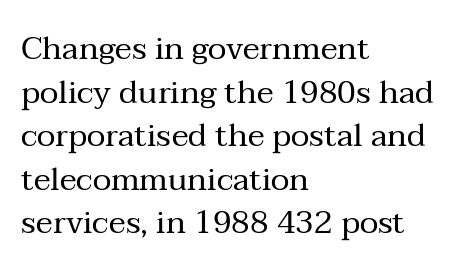
Each letter keeps its own natural width here, so spacing adapts to shape. Tall strokes in this sample are plumb rather than angled. Does the type have serifs? Yes, each stem ends in a small foot. No heavy texture on the line: the type isn't bold.
